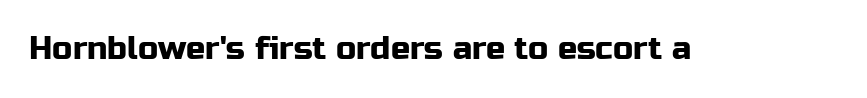
The image shows 32 px sans-serif type, upright; set normal letter spacing, not underlined; low stroke contrast and a medium x-height.
